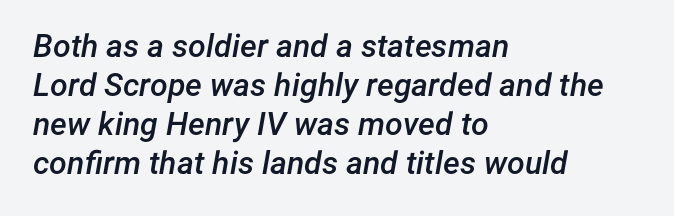
Q: Is the text bold? A: Semi-bold.
Q: Is the text italic (slanted)? A: Yes, it leans right by about 12 degrees.
Q: Is the text underlined? A: No.
Q: How is the paragraph aligned? A: Left-aligned.
Q: Is the spacing between letters normal or unusually wide? A: Normal.
Q: Width (condensed, normal, or wide)? A: Normal.
Q: Stroke contrast? A: Low.
Q: x-height? A: Medium.
Q: Monospaced? A: No.
